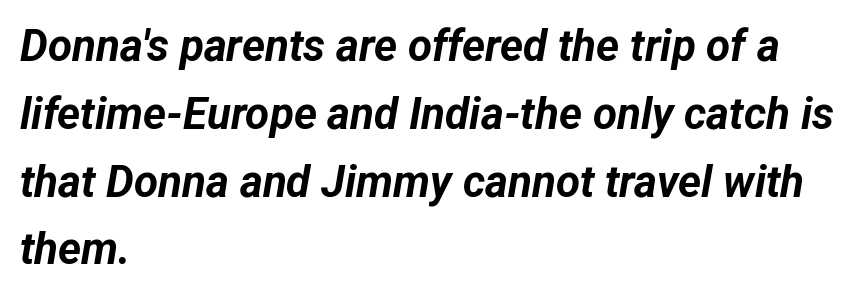
Q: Is the text bold? A: Yes.
Q: Is the text italic (slanted)? A: Yes, it leans right by about 12 degrees.
Q: Is the text underlined? A: No.
Q: How is the paragraph aligned? A: Left-aligned.
Q: Is the spacing between letters normal or unusually wide? A: Normal.
Q: Is the spacing between lines tight, normal or loose? A: Normal.
Q: Width (condensed, normal, or wide)? A: Normal.
Q: Stroke contrast? A: Low.
Q: x-height? A: Medium.
Q: Monospaced? A: No.
